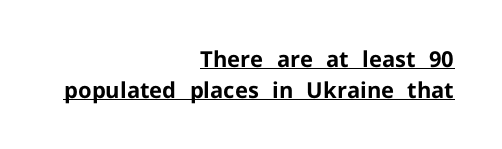
Q: Is the text bold? A: Yes.
Q: Is the text italic (slanted)? A: No, it is upright.
Q: Is the text underlined? A: Yes.
Q: How is the paragraph aligned? A: Right-aligned.
Q: Is the spacing between letters normal or unusually wide? A: Normal.
Q: Is the spacing between lines tight, normal or loose? A: Normal.
